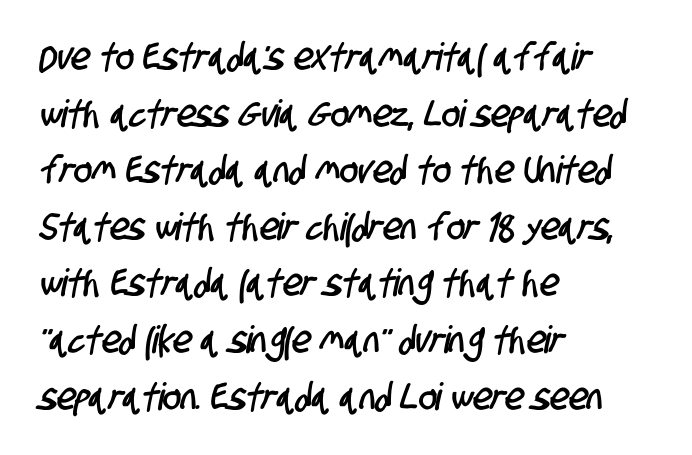
The image shows 38 px condensed sans-serif type; set left-aligned, normal line spacing (1.49x), normal letter spacing, not underlined; low stroke contrast and a large x-height.
